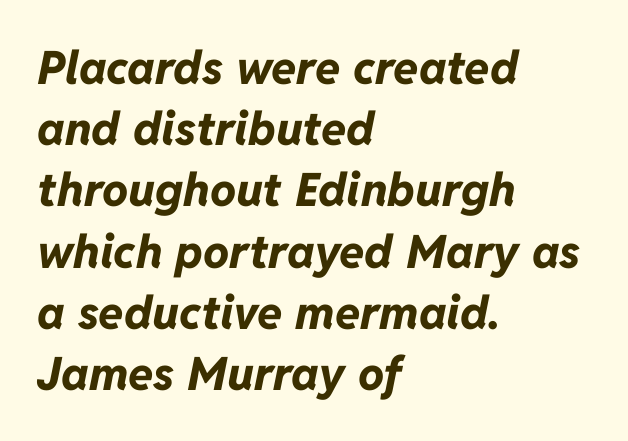
The image shows 46 px bold type, italic (leaning right); set left-aligned, normal line spacing (1.33x), normal letter spacing, not underlined; low stroke contrast and a medium x-height.
